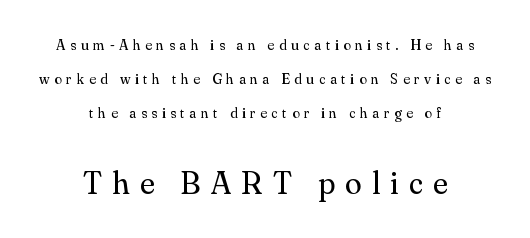
The image shows 31 px regular-weight serif type, upright; set centered, loose line spacing (2.43x), unusually wide letter spacing (+0.32 em), not underlined; the second (bottom) block is 2.21x larger; medium stroke contrast and a small x-height.
